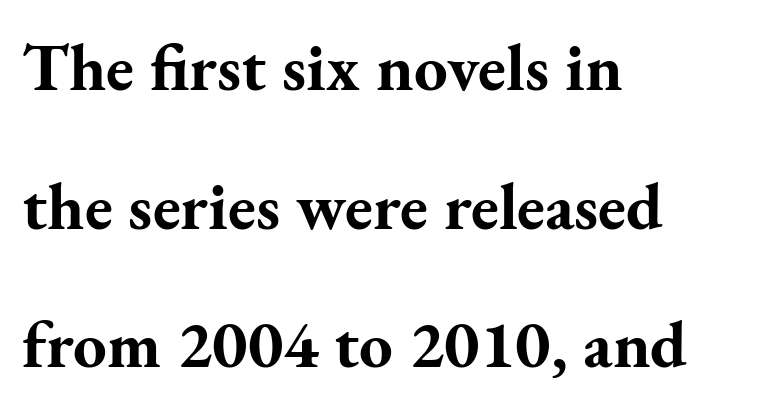
The gaps between neighbouring characters are ordinary and unremarkable. Spacing verdict: proportional, widths tailored to each character. A typesetter would call this leading open, well beyond the default. If you drew a line through each stem, it would be perfectly vertical.
